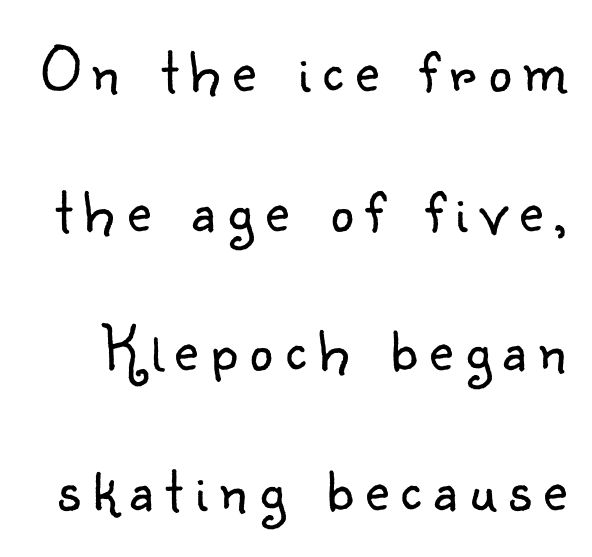
Q: Is the text bold? A: No.
Q: Is the text italic (slanted)? A: No, it is upright.
Q: Is the typeface a serif or a sans-serif typeface? A: Sans-serif.
Q: Is the text underlined? A: No.
Q: Is the spacing between lines tight, normal or loose? A: Loose.
Q: Width (condensed, normal, or wide)? A: Normal.
Q: Stroke contrast? A: Low.
Q: x-height? A: Small.
Q: Monospaced? A: No.
